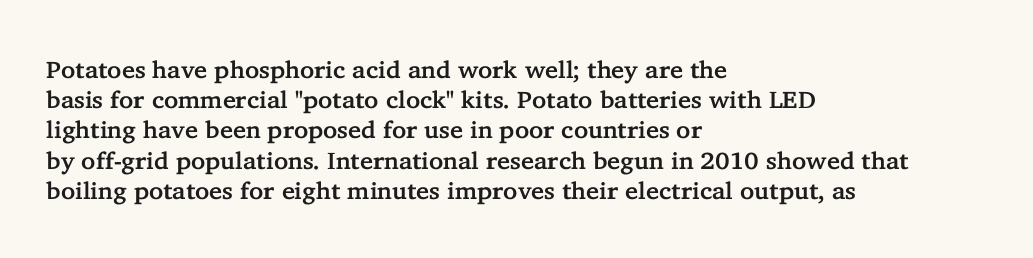
Leading: standard. Ascenders rise straight up at ninety degrees. The text block is weighted toward the left margin, trailing off unevenly rightward. Default kerning and tracking; the words read as compact shapes. Underlining? Definitely not there.
